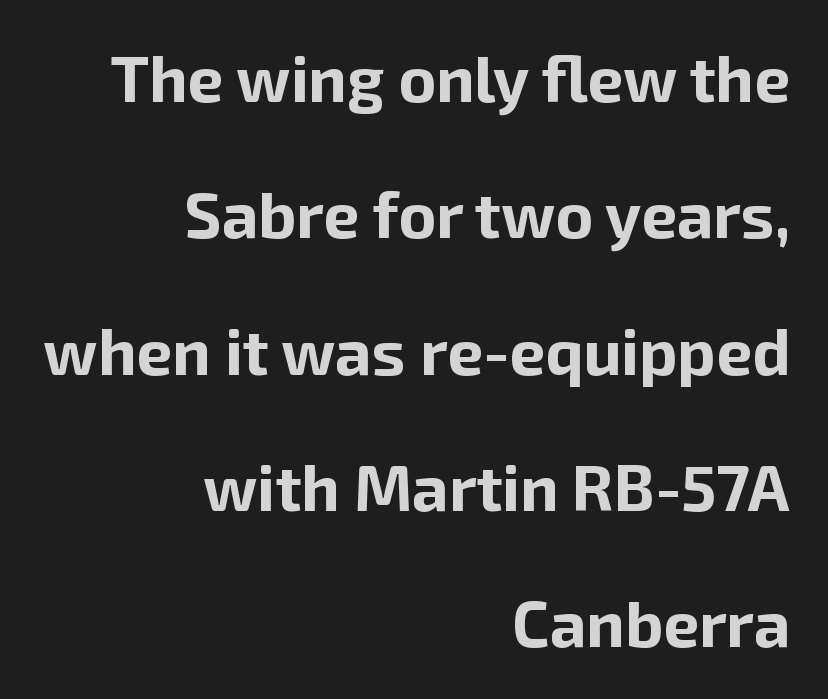
The passage is arranged like a letterhead date or caption credit — flush right. Look at the bottom of the vertical strokes: they stop flat, with no serifs. Is the type bold? Yes — the strokes are clearly thick and heavy. This rendering features lettering with no underline. Characters follow at the spacing the type designer built in. Line spacing here is loose.
